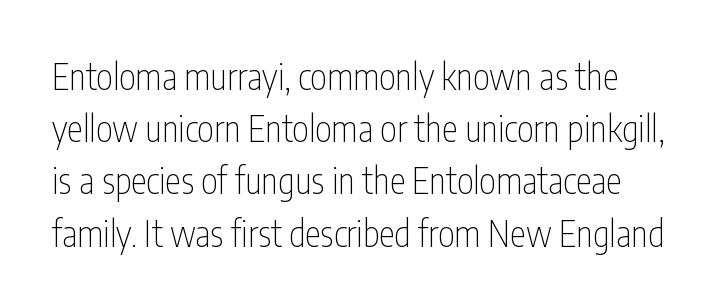
You could not count columns in this text — the font is proportionally spaced. Font category for this specimen: sans-serif. Tracking value appears to be zero — textbook default spacing. Compared with a typical body face, this is equally light or lighter still. A normal amount of white space separates one row of letters from the next. Plain, unruled lines of type.
